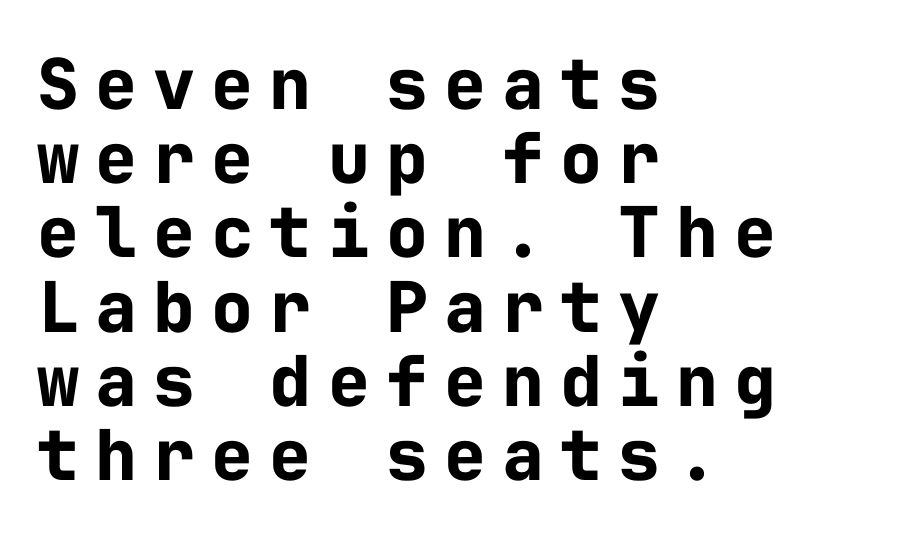
{"serif": "no", "italic": "no", "bold": "yes", "weight": "bold", "width": "normal", "stroke_contrast": "low", "x_height": "medium", "monospaced": "yes", "underline": "no", "align": "left", "line_spacing": "tight", "line_spacing_ratio": 1.06, "letter_spacing": "wide", "letter_spacing_em": 0.23, "glyph_px": 70}
